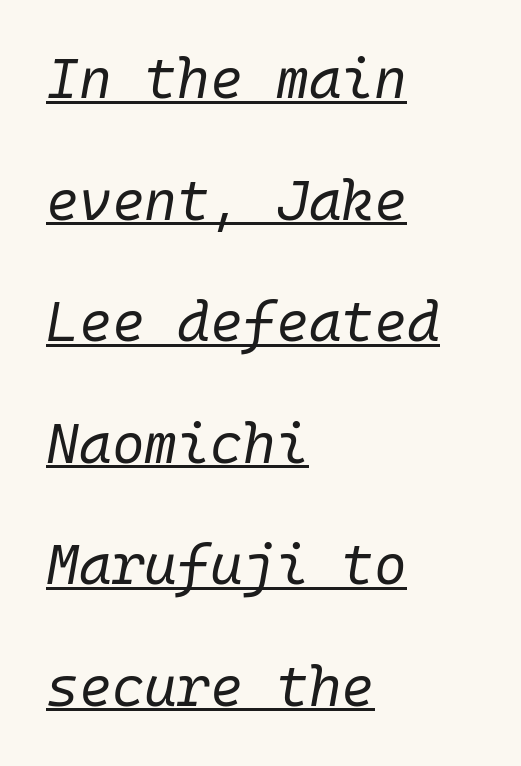
Standard letterfit; no display-style spreading of the glyphs. Summary of vertical rhythm: relaxed, with wide interline spacing. Is the block centered? No — it sits flush against the left margin. If you drew a line through each stem, it would be angled.
